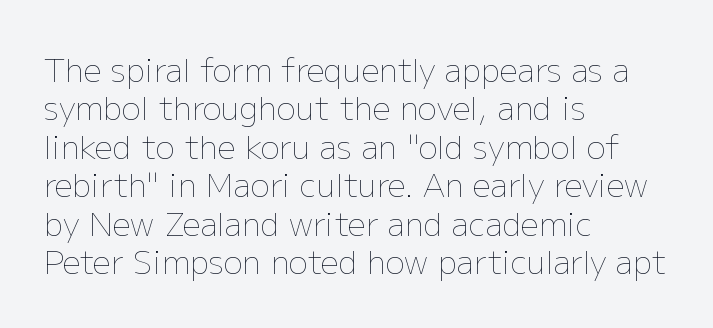
{"italic": "no", "bold": "no", "weight": "thin", "width": "normal", "stroke_contrast": "low", "x_height": "medium", "monospaced": "no", "underline": "no", "align": "left", "line_spacing_ratio": 1.2, "letter_spacing": "normal", "letter_spacing_em": 0.0, "glyph_px": 32}
